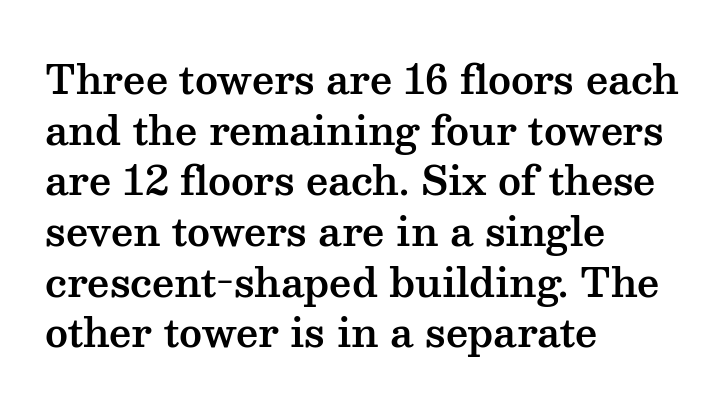
The image shows 39 px wide serif type, upright; set left-aligned, normal line spacing (1.3x), normal letter spacing, not underlined; medium stroke contrast and a medium x-height.
